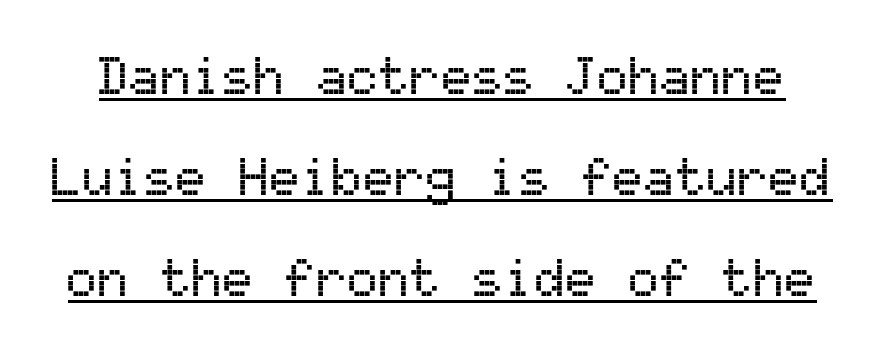
Q: Is the text italic (slanted)? A: No, it is upright.
Q: Is the typeface a serif or a sans-serif typeface? A: Sans-serif.
Q: Is the text underlined? A: Yes.
Q: Is the spacing between letters normal or unusually wide? A: Normal.
Q: Is the spacing between lines tight, normal or loose? A: Loose.
Q: Width (condensed, normal, or wide)? A: Normal.
Q: Stroke contrast? A: Medium.
Q: x-height? A: Medium.
Q: Monospaced? A: Yes.
